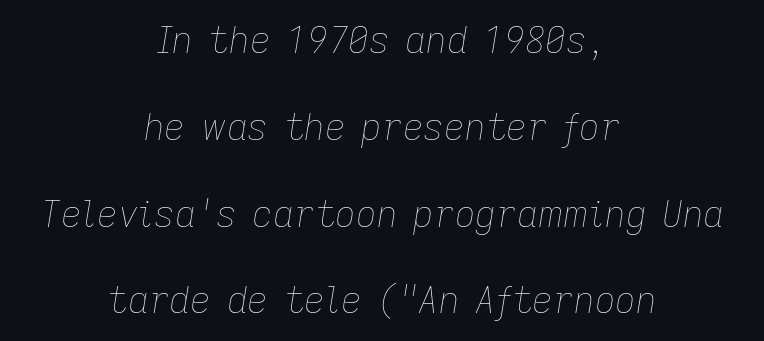
The strokes carry an ordinary text weight at most. Posture: slanted. The passage shown has conventional tracking throughout. Varying glyph widths throughout — classic text-font behaviour. Clear beneath every line of the passage. Quick note: interline space is abundant.
